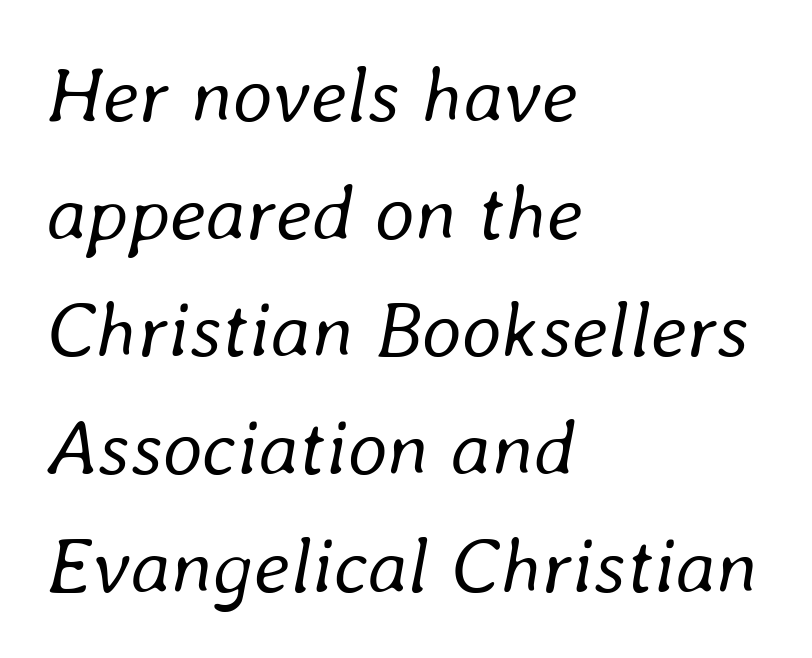
Here the designer chose a conventional face with non-uniform glyph widths. You could call the tracking neutral — neither tight nor loose. The characters are drawn with everyday or finer stroke widths. Summary of vertical rhythm: regular, with standard interline spacing. One-word summary of the alignment: left. Underline: absent.
